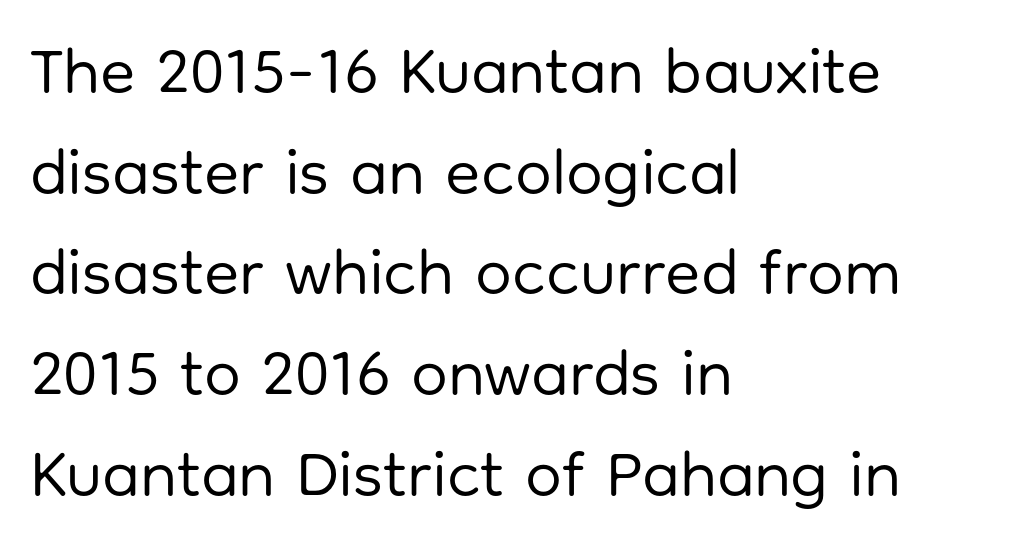
Visually the block forms a straight wall on the left and a jagged coastline on the right. Does the leading feel generous? No, just average. Character widths vary here, with narrow letters taking less room than wide ones. Letters rest on an invisible, unmarked baseline. These glyphs show unthickened strokes, regular width or finer.
